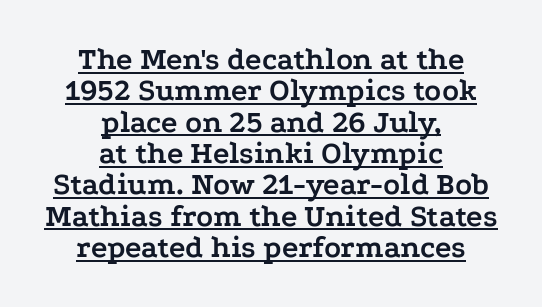
Q: Is the text bold? A: Yes.
Q: Is the text italic (slanted)? A: No, it is upright.
Q: Is the typeface a serif or a sans-serif typeface? A: Serif.
Q: Is the text underlined? A: Yes.
Q: How is the paragraph aligned? A: Centered.
Q: Is the spacing between letters normal or unusually wide? A: Normal.
Q: Is the spacing between lines tight, normal or loose? A: Tight.
Q: Width (condensed, normal, or wide)? A: Wide.
Q: Stroke contrast? A: Low.
Q: x-height? A: Medium.
Q: Monospaced? A: No.
